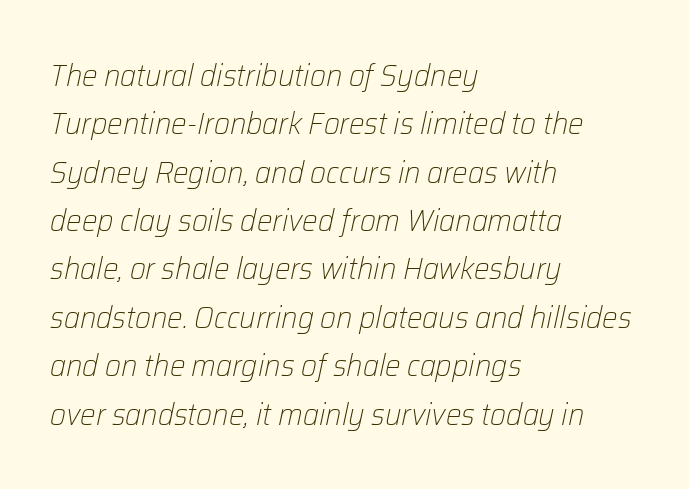
Do the characters align in a grid? No, the font is proportional. No extra tracking has been applied to these lines. The words here are not underlined. It's the slanting kind of type.
